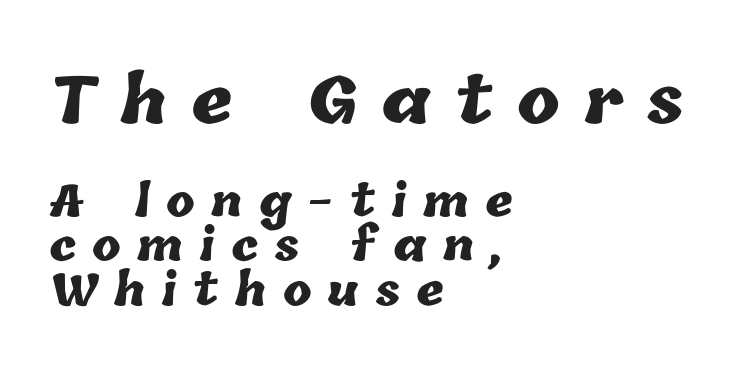
The image shows 64 px heavy type; set left-aligned, tight line spacing (1.04x), unusually wide letter spacing (+0.37 em), not underlined; the first (top) block is 1.49x larger; low stroke contrast and a medium x-height.
